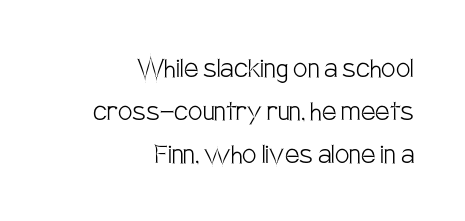
Q: Is the text bold? A: No.
Q: Is the text italic (slanted)? A: No, it is upright.
Q: Is the typeface a serif or a sans-serif typeface? A: Sans-serif.
Q: Is the text underlined? A: No.
Q: How is the paragraph aligned? A: Right-aligned.
Q: Is the spacing between letters normal or unusually wide? A: Normal.
Q: Is the spacing between lines tight, normal or loose? A: Normal.
Q: Width (condensed, normal, or wide)? A: Condensed.
Q: Stroke contrast? A: Low.
Q: x-height? A: Large.
Q: Monospaced? A: No.
